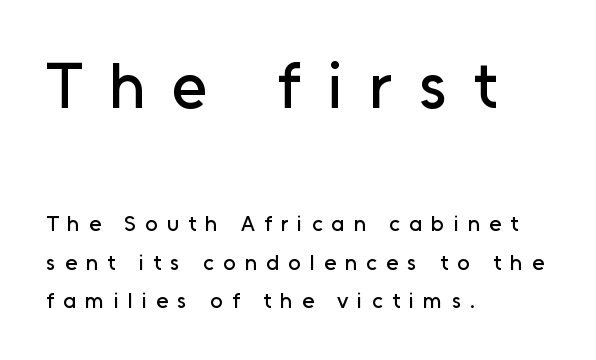
The image shows 65 px sans-serif type, upright; set left-aligned, line spacing 1.73x, unusually wide letter spacing (+0.41 em), not underlined; the first (top) block is 2.95x larger; low stroke contrast and a medium x-height.
